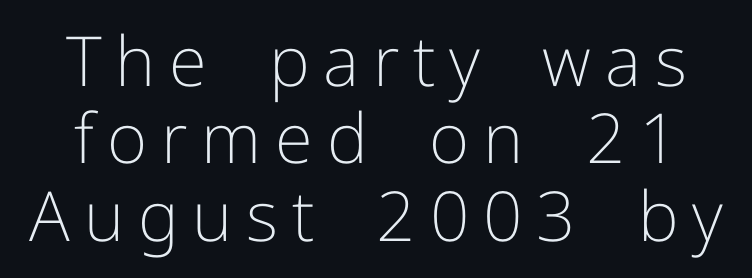
Classification — sans serif. The space directly below the letters is spotless. You could not count columns in this text — the font is proportionally spaced. The typography opts for an upright posture over an oblique one.
